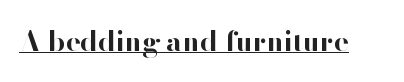
{"serif": "no", "italic": "no", "bold": "yes", "weight": "bold", "width": "normal", "stroke_contrast": "high", "x_height": "small", "monospaced": "no", "underline": "yes", "letter_spacing": "normal", "letter_spacing_em": 0.0, "glyph_px": 28}
